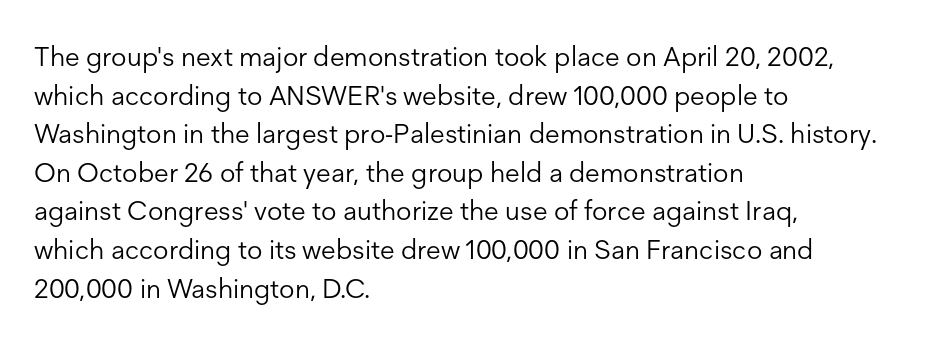
Q: Is the text bold? A: No.
Q: Is the text italic (slanted)? A: No, it is upright.
Q: Is the text underlined? A: No.
Q: How is the paragraph aligned? A: Left-aligned.
Q: Is the spacing between letters normal or unusually wide? A: Normal.
Q: Is the spacing between lines tight, normal or loose? A: Normal.
